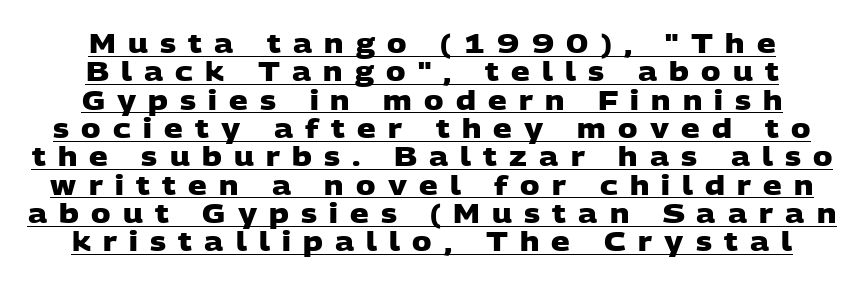
The image shows 26 px bold type; set tight line spacing (1.09x), unusually wide letter spacing (+0.47 em), underlined.
